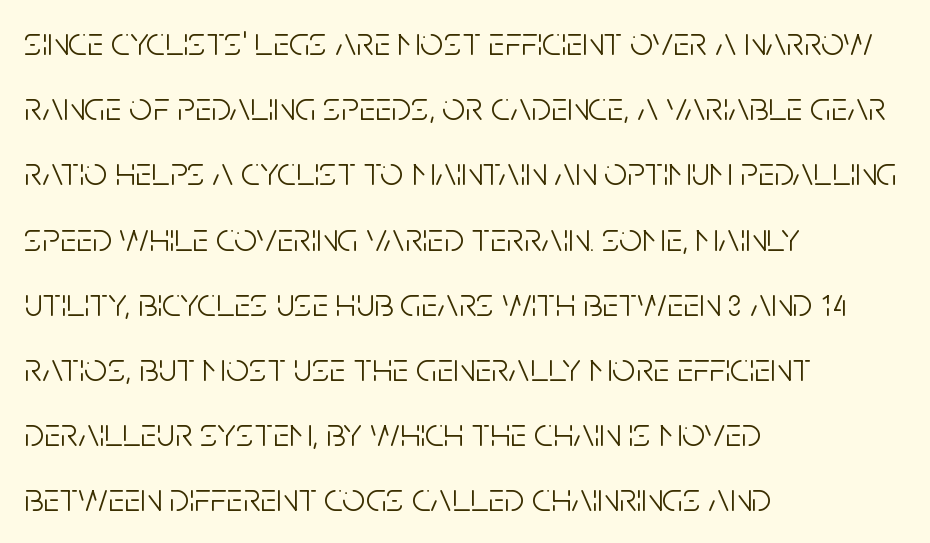
Q: Is the text bold? A: No.
Q: Is the text italic (slanted)? A: No, it is upright.
Q: Is the typeface a serif or a sans-serif typeface? A: Sans-serif.
Q: Is the text underlined? A: No.
Q: How is the paragraph aligned? A: Left-aligned.
Q: Is the spacing between letters normal or unusually wide? A: Normal.
Q: Is the spacing between lines tight, normal or loose? A: Normal.
Q: Width (condensed, normal, or wide)? A: Condensed.
Q: Stroke contrast? A: Low.
Q: x-height? A: Large.
Q: Monospaced? A: No.
